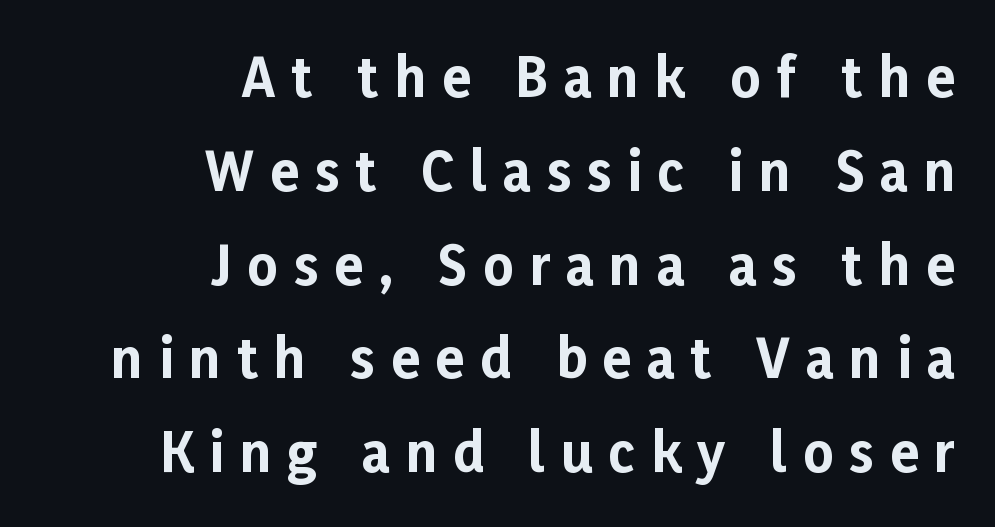
Teacher's note: observe the even right margin — that is flush-right alignment. Quick note: not italic, upright. Heavy-handed strokes throughout: this text is bold. No feet cap the strokes, marking this as sans-serif type. A typesetter would call this proportional, since set widths differ per character. Clear beneath every line of the passage.
